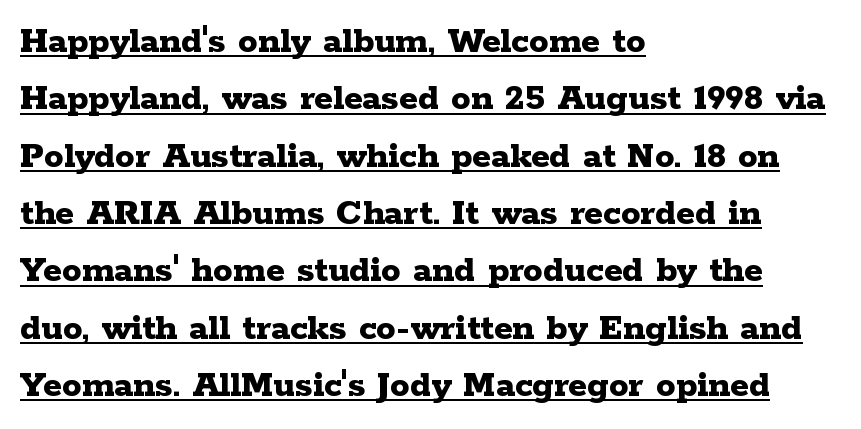
Q: Is the text bold? A: Yes.
Q: Is the text italic (slanted)? A: No, it is upright.
Q: Is the typeface a serif or a sans-serif typeface? A: Serif.
Q: Is the text underlined? A: Yes.
Q: How is the paragraph aligned? A: Left-aligned.
Q: Is the spacing between letters normal or unusually wide? A: Normal.
Q: Is the spacing between lines tight, normal or loose? A: Normal.
Q: Width (condensed, normal, or wide)? A: Wide.
Q: Stroke contrast? A: Low.
Q: x-height? A: Medium.
Q: Monospaced? A: No.
